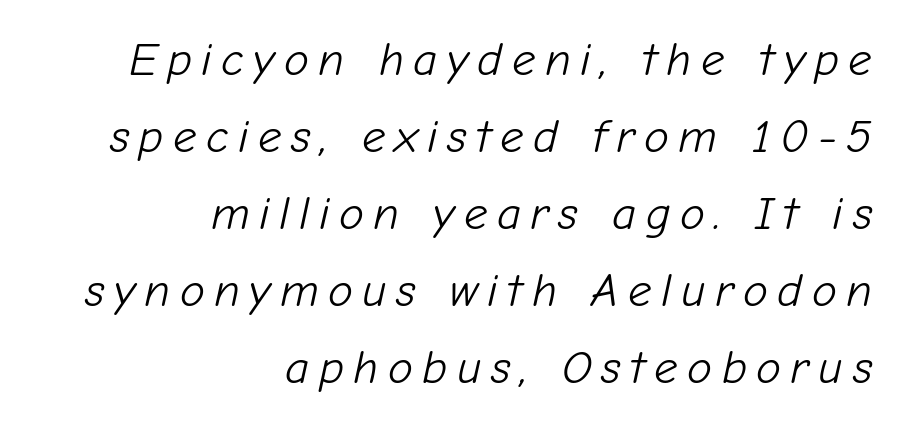
{"italic": "yes", "lean": "right", "slant_degrees": 12, "bold": "no", "weight": "light", "width": "normal", "stroke_contrast": "low", "x_height": "medium", "monospaced": "no", "underline": "no", "align": "right", "line_spacing": "normal", "line_spacing_ratio": 1.64, "letter_spacing": "wide", "letter_spacing_em": 0.2, "glyph_px": 47}
